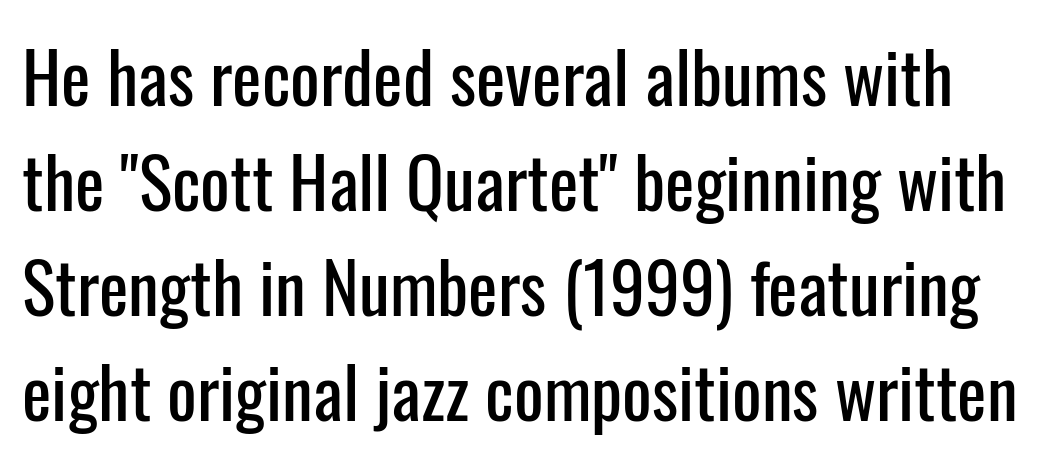
The image shows 70 px condensed sans-serif type, upright; set normal line spacing (1.5x), normal letter spacing, not underlined; low stroke contrast and a medium x-height.
